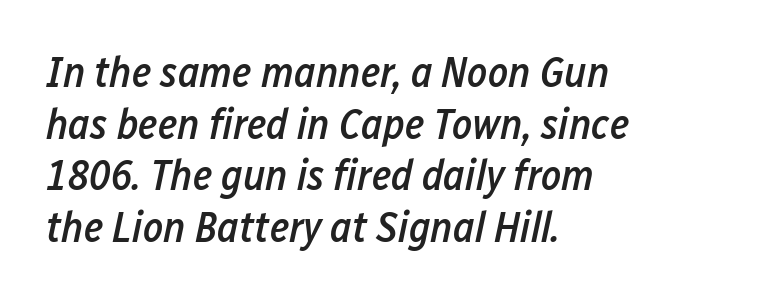
{"italic": "yes", "lean": "right", "slant_degrees": 12, "bold": "semi", "weight": "semibold", "width": "condensed", "stroke_contrast": "low", "x_height": "medium", "monospaced": "no", "underline": "no", "align": "left", "line_spacing_ratio": 1.2, "letter_spacing": "normal", "letter_spacing_em": 0.0, "glyph_px": 43}
